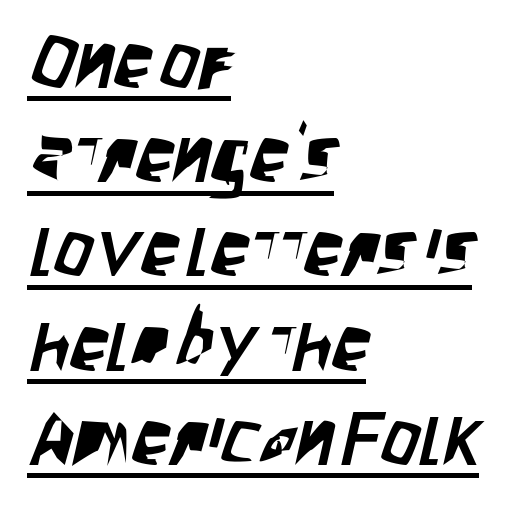
The image shows 76 px condensed sans-serif type; set left-aligned, line spacing 1.24x, normal letter spacing, underlined; low stroke contrast and a large x-height.
